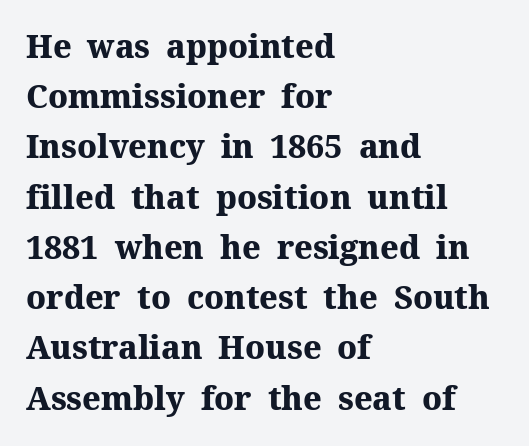
Q: Is the text bold? A: Yes.
Q: Is the text italic (slanted)? A: No, it is upright.
Q: Is the typeface a serif or a sans-serif typeface? A: Serif.
Q: Is the text underlined? A: No.
Q: How is the paragraph aligned? A: Left-aligned.
Q: Is the spacing between letters normal or unusually wide? A: Normal.
Q: Is the spacing between lines tight, normal or loose? A: Normal.
Q: Width (condensed, normal, or wide)? A: Normal.
Q: Stroke contrast? A: Medium.
Q: x-height? A: Medium.
Q: Monospaced? A: No.
